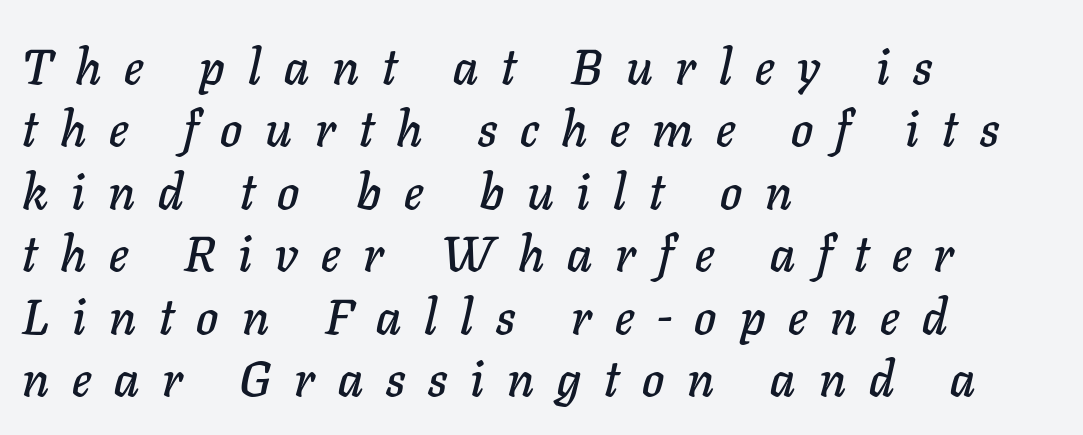
There's an unmistakable incline to the writing here. How are the letters spaced? Widely, with obvious added tracking. Where is the straight margin? On the left. The letters advance in unequal steps, a hallmark of proportional type.
